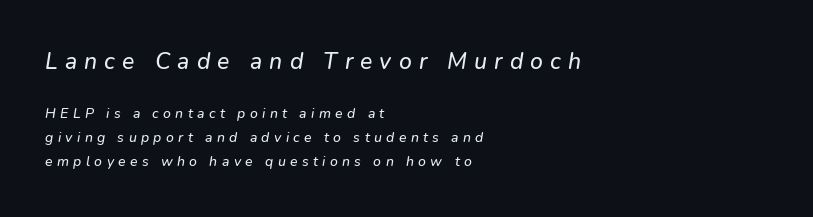
All the whitespace from short lines collects on the right. Larger block? The one above; the one below is distinctly smaller. Is the letter spacing exaggerated? Yes — the characters are pushed far apart. The words here are not underlined.
